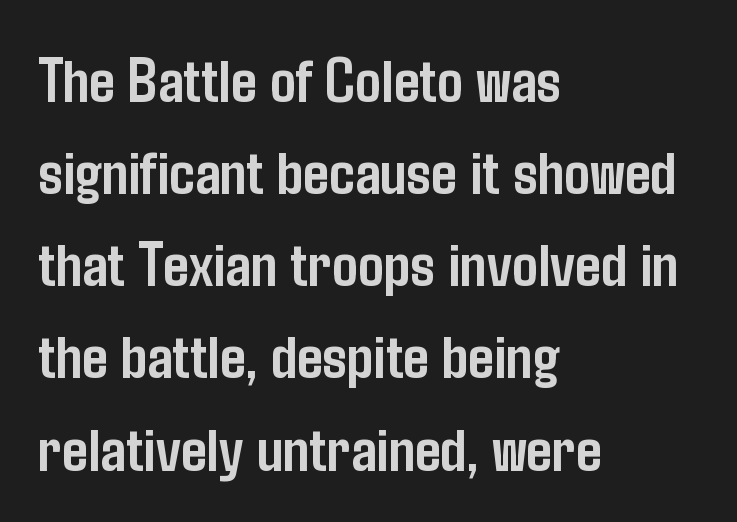
Style check: upright. Observe the absence of serifs on each vertical stroke in this sample. Compared with typical body copy, the letter spacing here is the same. Casual observation: everything's shoved over to the left. The sample has been set heavy, in full bold.
